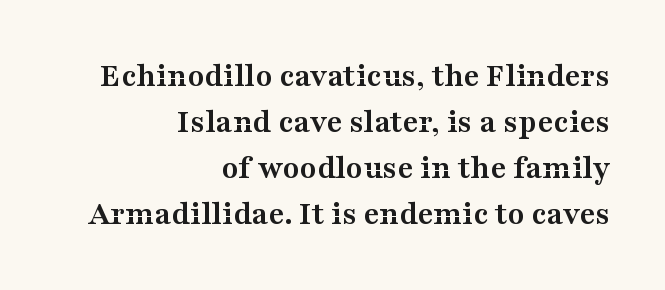
{"serif": "yes", "italic": "no", "bold": "yes", "weight": "semibold", "width": "wide", "stroke_contrast": "medium", "x_height": "medium", "monospaced": "no", "underline": "no", "align": "right", "line_spacing": "normal", "line_spacing_ratio": 1.35, "letter_spacing": "normal", "letter_spacing_em": 0.0, "glyph_px": 34}
